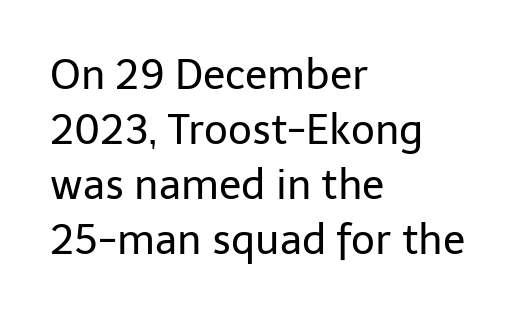
{"serif": "no", "italic": "no", "bold": "no", "weight": "regular", "width": "normal", "stroke_contrast": "low", "x_height": "medium", "monospaced": "no", "underline": "no", "align": "left", "line_spacing": "normal", "line_spacing_ratio": 1.34, "letter_spacing": "normal", "letter_spacing_em": 0.0, "glyph_px": 41}
